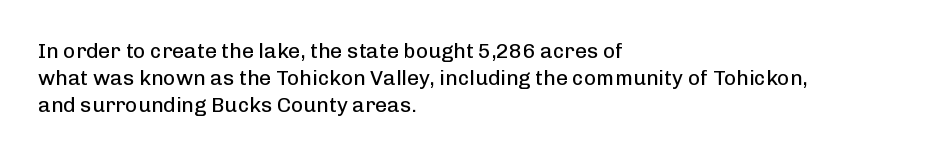
{"italic": "no", "bold": "no", "underline": "no", "align": "left", "line_spacing": "normal", "line_spacing_ratio": 1.28, "letter_spacing": "normal", "letter_spacing_em": 0.0, "glyph_px": 21}
